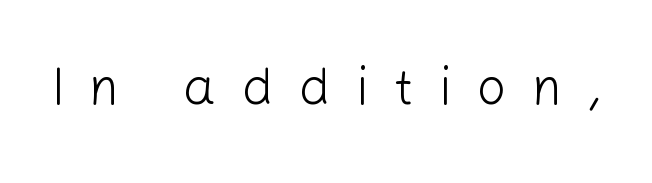
Q: Is the text bold? A: No.
Q: Is the text italic (slanted)? A: No, it is upright.
Q: Is the typeface a serif or a sans-serif typeface? A: Sans-serif.
Q: Is the text underlined? A: No.
Q: Is the spacing between letters normal or unusually wide? A: Unusually wide.
Q: Width (condensed, normal, or wide)? A: Normal.
Q: Stroke contrast? A: Low.
Q: x-height? A: Medium.
Q: Monospaced? A: No.
